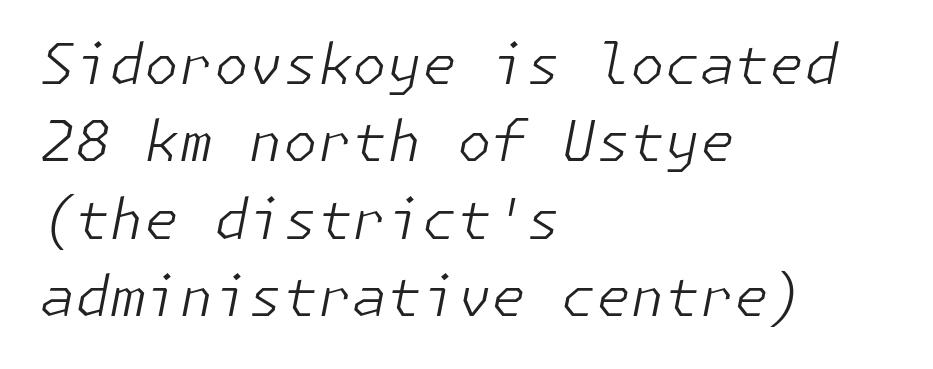
{"italic": "yes", "lean": "right", "slant_degrees": 11, "bold": "no", "weight": "light", "width": "normal", "stroke_contrast": "low", "x_height": "medium", "underline": "no", "align": "left", "line_spacing": "normal", "line_spacing_ratio": 1.38, "letter_spacing": "normal", "letter_spacing_em": 0.0, "glyph_px": 56}
